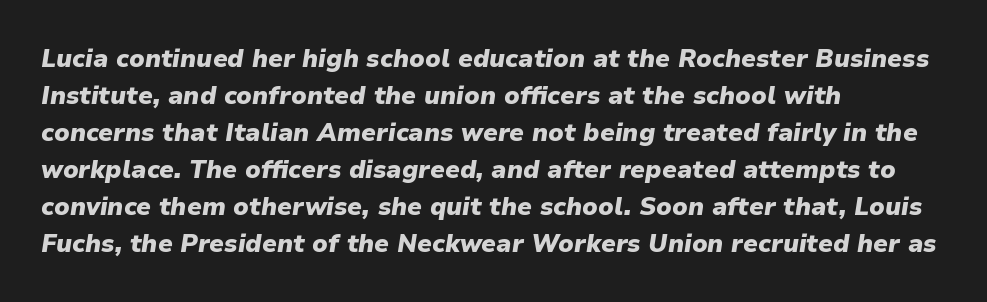
The image shows 25 px bold type, italic (leaning right); set left-aligned, normal line spacing (1.48x), normal letter spacing, not underlined.
